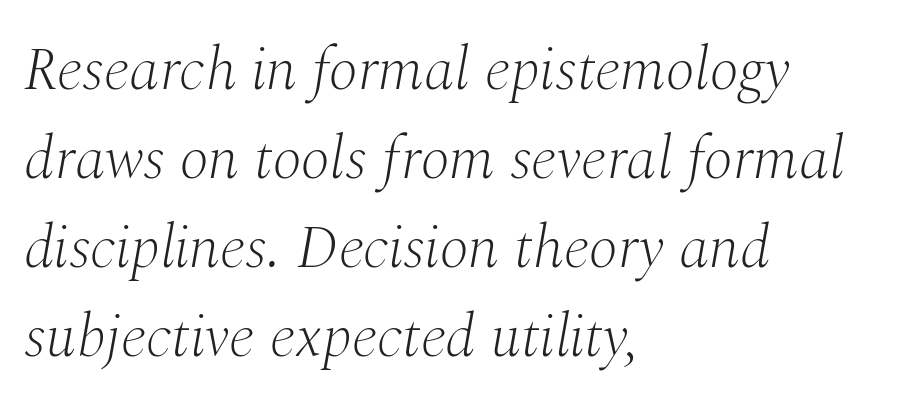
{"serif": "yes", "italic": "yes", "lean": "right", "slant_degrees": 10, "bold": "no", "weight": "light", "width": "normal", "stroke_contrast": "medium", "x_height": "medium", "monospaced": "no", "underline": "no", "align": "left", "line_spacing": "normal", "line_spacing_ratio": 1.46, "letter_spacing": "normal", "letter_spacing_em": 0.0, "glyph_px": 61}
